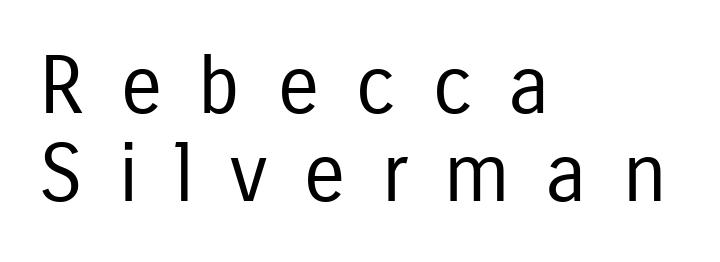
Q: Is the text bold? A: No.
Q: Is the text italic (slanted)? A: No, it is upright.
Q: Is the typeface a serif or a sans-serif typeface? A: Sans-serif.
Q: Is the text underlined? A: No.
Q: How is the paragraph aligned? A: Left-aligned.
Q: Is the spacing between letters normal or unusually wide? A: Unusually wide.
Q: Is the spacing between lines tight, normal or loose? A: Tight.
Q: Width (condensed, normal, or wide)? A: Condensed.
Q: Stroke contrast? A: Low.
Q: x-height? A: Medium.
Q: Monospaced? A: No.
